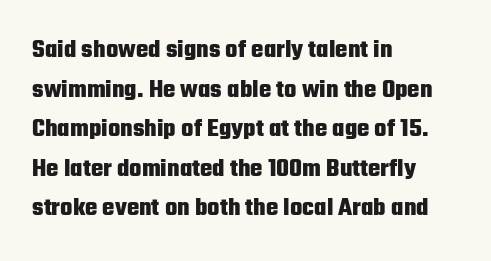
Line spacing here is normal. Words float on clear page, feet unadorned. Each glyph is drawn with heavy, bold strokes. There is no visible air inserted between adjacent glyphs. These lines are set flush left with a ragged right edge. This is roman type, the default non-slanted kind.
